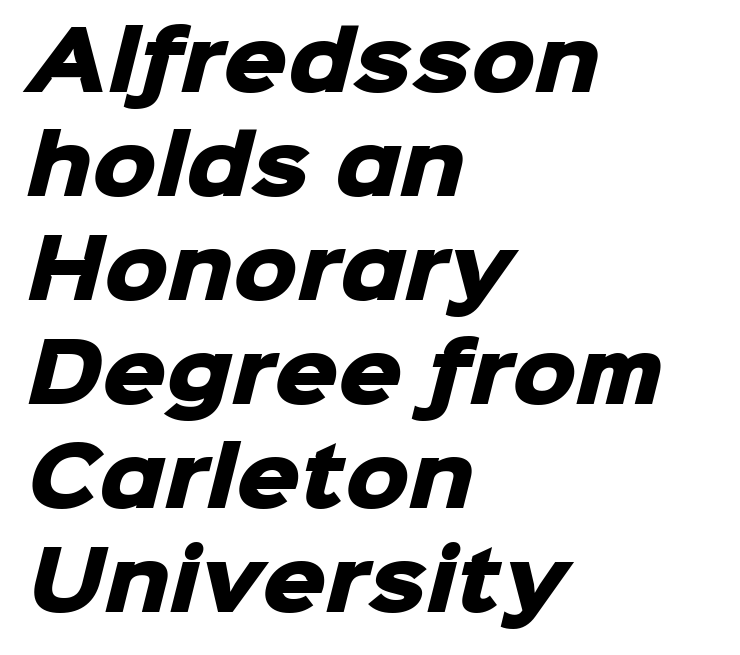
{"serif": "no", "bold": "yes", "weight": "heavy", "width": "normal", "stroke_contrast": "low", "x_height": "medium", "monospaced": "no", "underline": "no", "align": "left", "line_spacing": "normal", "line_spacing_ratio": 1.3, "letter_spacing": "normal", "letter_spacing_em": 0.0, "glyph_px": 80}
